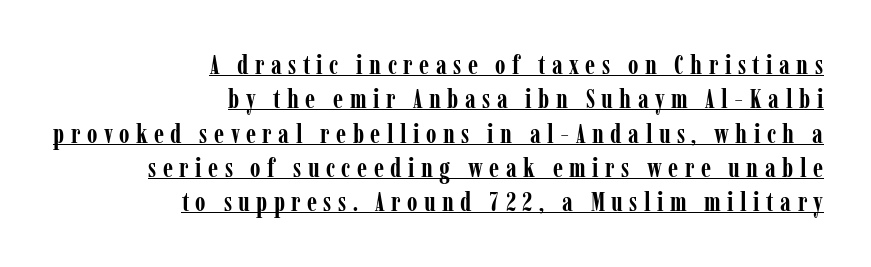
{"italic": "no", "bold": "yes", "underline": "yes", "align": "right", "line_spacing": "normal", "line_spacing_ratio": 1.27, "letter_spacing": "wide", "letter_spacing_em": 0.24, "glyph_px": 27}
